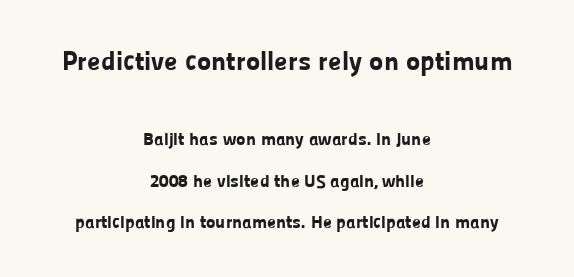
The image shows 27 px bold type, upright; set centered, loose line spacing (2.29x), normal letter spacing, not underlined; the first (top) block is 1.5x larger.
